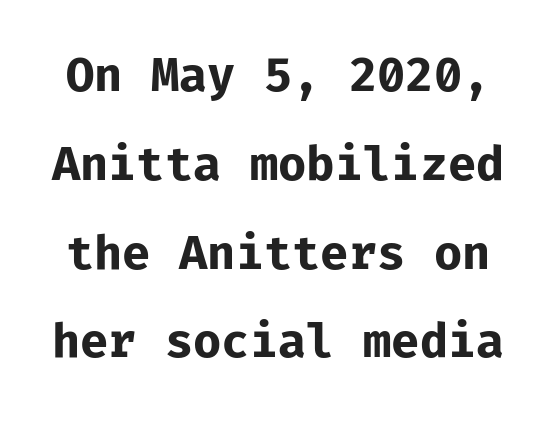
Q: Is the text bold? A: Yes.
Q: Is the text italic (slanted)? A: No, it is upright.
Q: Is the typeface a serif or a sans-serif typeface? A: Sans-serif.
Q: Is the text underlined? A: No.
Q: Is the spacing between letters normal or unusually wide? A: Normal.
Q: Is the spacing between lines tight, normal or loose? A: Loose.
Q: Width (condensed, normal, or wide)? A: Normal.
Q: Stroke contrast? A: Low.
Q: x-height? A: Medium.
Q: Monospaced? A: Yes.
